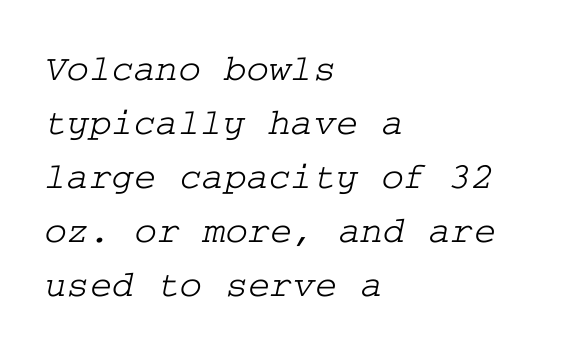
{"serif": "yes", "width": "wide", "stroke_contrast": "low", "x_height": "medium", "underline": "no", "align": "left", "line_spacing": "normal", "line_spacing_ratio": 1.42, "letter_spacing": "normal", "letter_spacing_em": 0.0, "glyph_px": 38}
